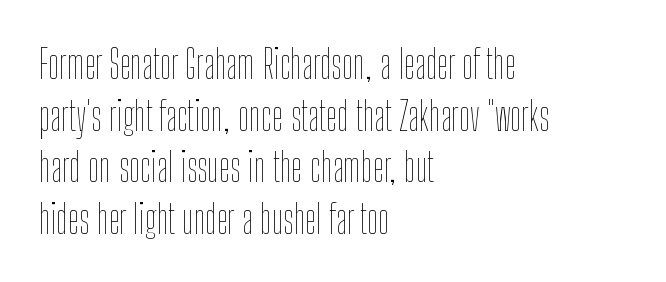
Q: Is the text bold? A: No.
Q: Is the text italic (slanted)? A: No, it is upright.
Q: Is the text underlined? A: No.
Q: How is the paragraph aligned? A: Left-aligned.
Q: Is the spacing between letters normal or unusually wide? A: Normal.
Q: Is the spacing between lines tight, normal or loose? A: Normal.
Q: Width (condensed, normal, or wide)? A: Condensed.
Q: Stroke contrast? A: Low.
Q: x-height? A: Medium.
Q: Monospaced? A: No.
